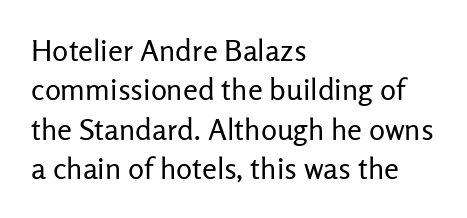
The image shows 30 px regular-weight sans-serif type, upright; set left-aligned, normal line spacing (1.31x), normal letter spacing, not underlined; low stroke contrast and a medium x-height.
